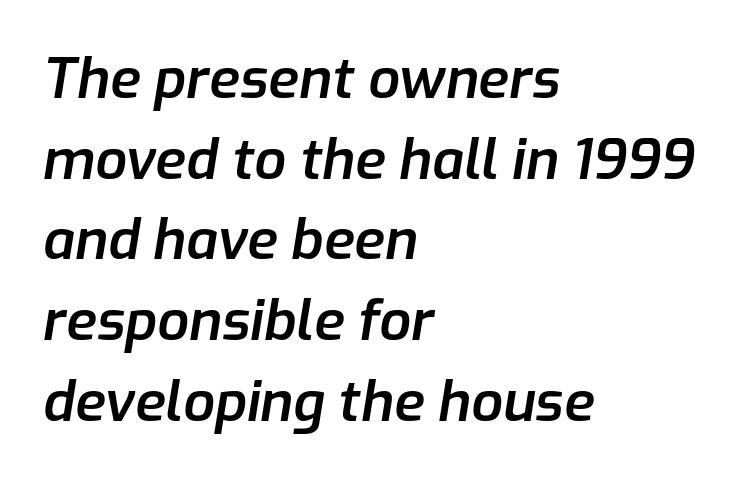
The image shows 56 px semibold type, italic (leaning right); set left-aligned, normal line spacing (1.44x), normal letter spacing, not underlined; low stroke contrast and a medium x-height.
